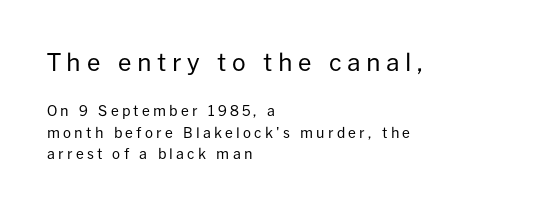
Q: Is the text bold? A: No.
Q: Is the text italic (slanted)? A: No, it is upright.
Q: Is the text underlined? A: No.
Q: How is the paragraph aligned? A: Left-aligned.
Q: Is the spacing between letters normal or unusually wide? A: Unusually wide.
Q: Is the spacing between lines tight, normal or loose? A: Normal.
Q: Which block of text is set in a larger size, the first (top) or the second (bottom)? A: The first (top) one.
